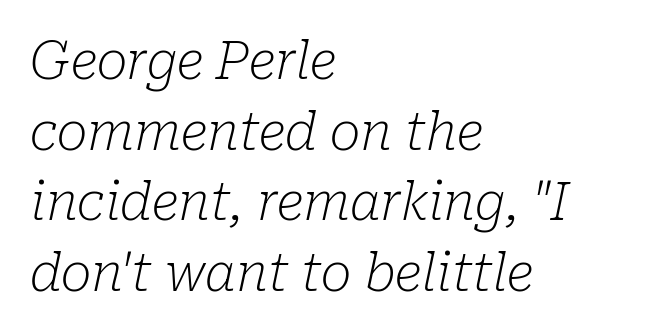
Q: Is the text bold? A: No.
Q: Is the text italic (slanted)? A: Yes, it leans right by about 10 degrees.
Q: Is the typeface a serif or a sans-serif typeface? A: Serif.
Q: Is the text underlined? A: No.
Q: How is the paragraph aligned? A: Left-aligned.
Q: Is the spacing between letters normal or unusually wide? A: Normal.
Q: Is the spacing between lines tight, normal or loose? A: Normal.
Q: Width (condensed, normal, or wide)? A: Normal.
Q: Stroke contrast? A: Low.
Q: x-height? A: Medium.
Q: Monospaced? A: No.
